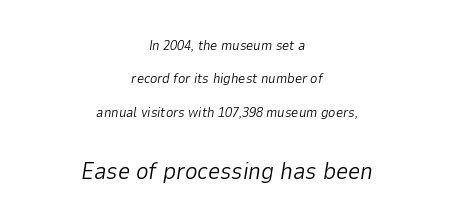
{"italic": "yes", "lean": "right", "slant_degrees": 9, "bold": "no", "underline": "no", "align": "center", "line_spacing": "loose", "line_spacing_ratio": 2.38, "letter_spacing": "normal", "letter_spacing_em": 0.0, "larger_block": "second", "size_ratio": 1.71, "glyph_px": 24}
